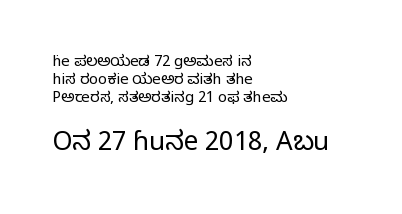
Q: Is the text bold? A: No.
Q: Is the text italic (slanted)? A: No, it is upright.
Q: Is the text underlined? A: No.
Q: How is the paragraph aligned? A: Left-aligned.
Q: Is the spacing between letters normal or unusually wide? A: Normal.
Q: Which block of text is set in a larger size, the first (top) or the second (bottom)? A: The second (bottom) one.
